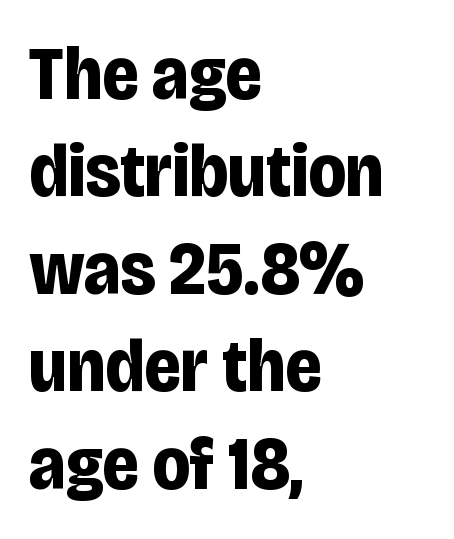
The image shows 75 px bold, condensed sans-serif type, upright; set left-aligned, normal line spacing (1.3x), normal letter spacing, not underlined; low stroke contrast and a large x-height.
